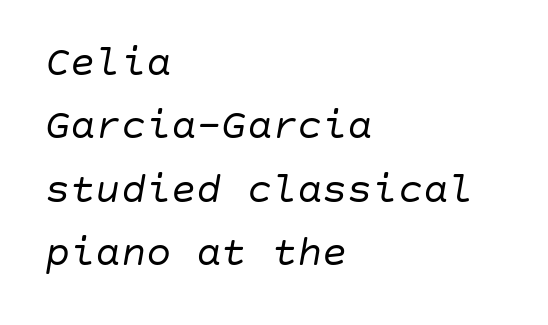
The image shows 42 px regular-weight type, italic (leaning right); set left-aligned, normal line spacing (1.51x), normal letter spacing, not underlined; low stroke contrast and a large x-height.
